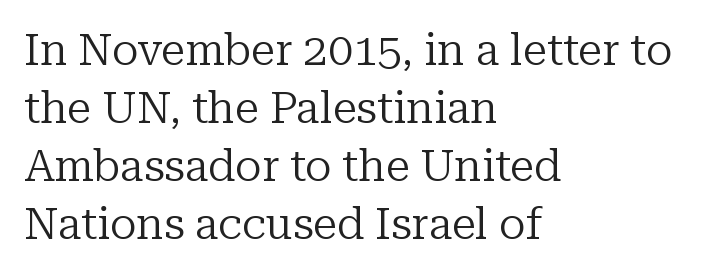
The image shows 44 px regular-weight serif type, upright; set left-aligned, normal line spacing (1.32x), normal letter spacing, not underlined; low stroke contrast and a medium x-height.
